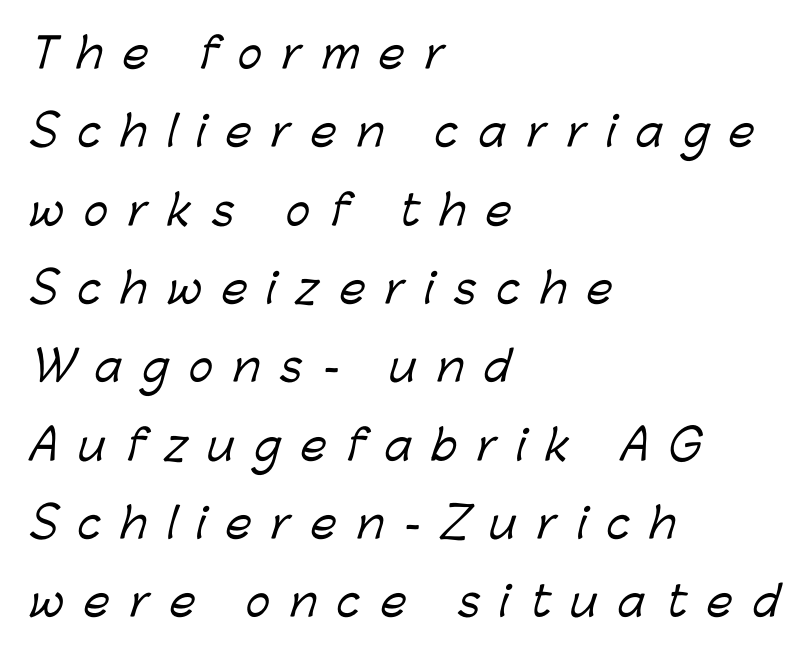
The image shows 41 px sans-serif type; set left-aligned, loose line spacing (1.91x), unusually wide letter spacing (+0.49 em), not underlined; low stroke contrast and a medium x-height.
